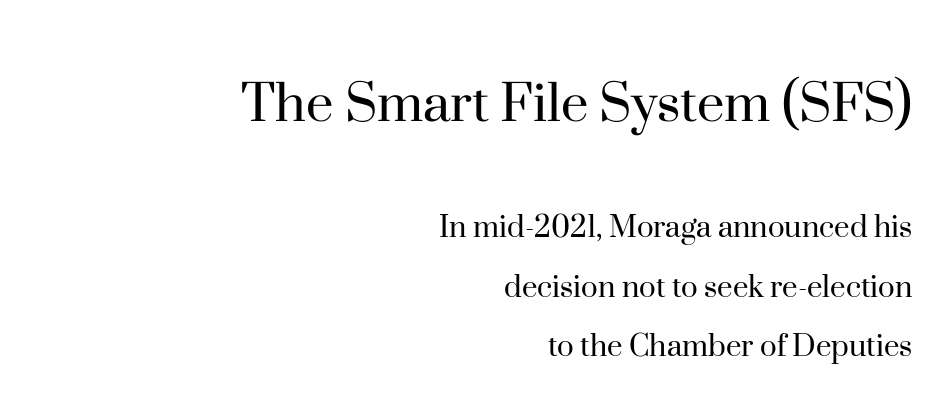
Q: Is the text bold? A: No.
Q: Is the text italic (slanted)? A: No, it is upright.
Q: Is the typeface a serif or a sans-serif typeface? A: Serif.
Q: Is the text underlined? A: No.
Q: How is the paragraph aligned? A: Right-aligned.
Q: Is the spacing between letters normal or unusually wide? A: Normal.
Q: Is the spacing between lines tight, normal or loose? A: Normal.
Q: Which block of text is set in a larger size, the first (top) or the second (bottom)? A: The first (top) one.
Q: Width (condensed, normal, or wide)? A: Normal.
Q: Stroke contrast? A: High.
Q: x-height? A: Small.
Q: Monospaced? A: No.
